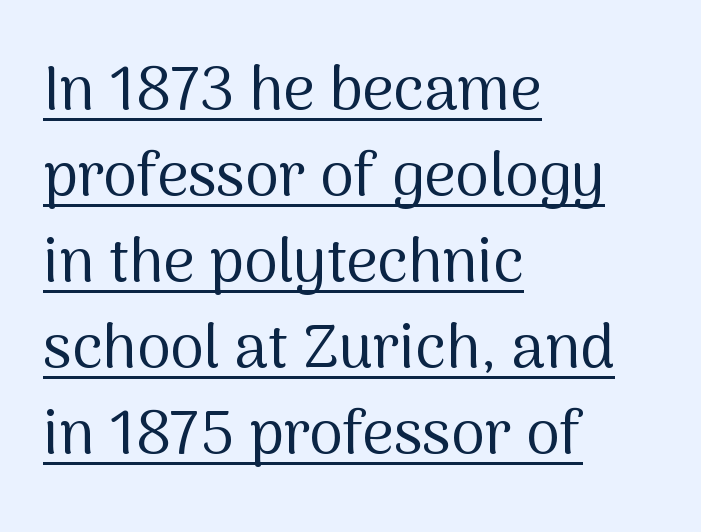
Caption: lettering with a line underneath. Are there feet on the stems? There aren't — it's a sans. Is the block centered? No — it sits flush against the left margin. A typesetter would mark this as roman, not italic. The characters are drawn with everyday or finer stroke widths. Honestly, the letter spacing is just normal — you wouldn't notice it.
